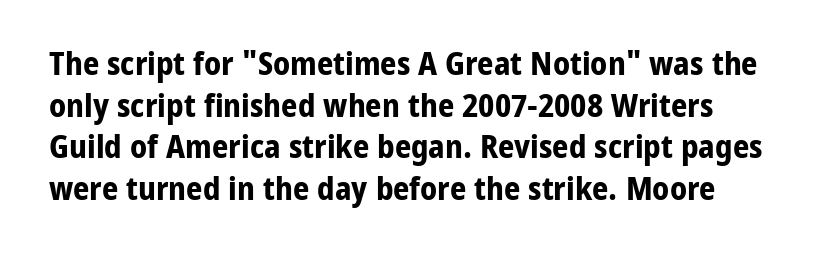
{"serif": "no", "italic": "no", "bold": "yes", "weight": "bold", "width": "normal", "stroke_contrast": "low", "x_height": "medium", "monospaced": "no", "underline": "no", "line_spacing": "normal", "line_spacing_ratio": 1.3, "letter_spacing": "normal", "letter_spacing_em": 0.0, "glyph_px": 32}
